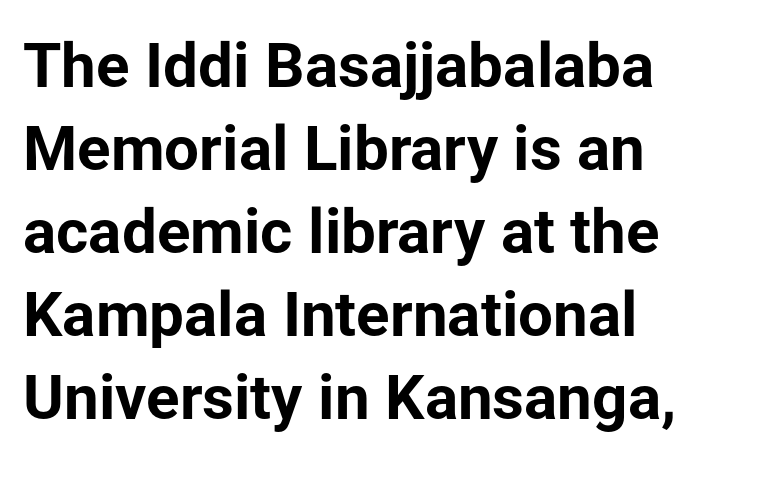
The image shows 62 px bold sans-serif type, upright; set left-aligned, normal line spacing (1.34x), normal letter spacing, not underlined; low stroke contrast and a medium x-height.
